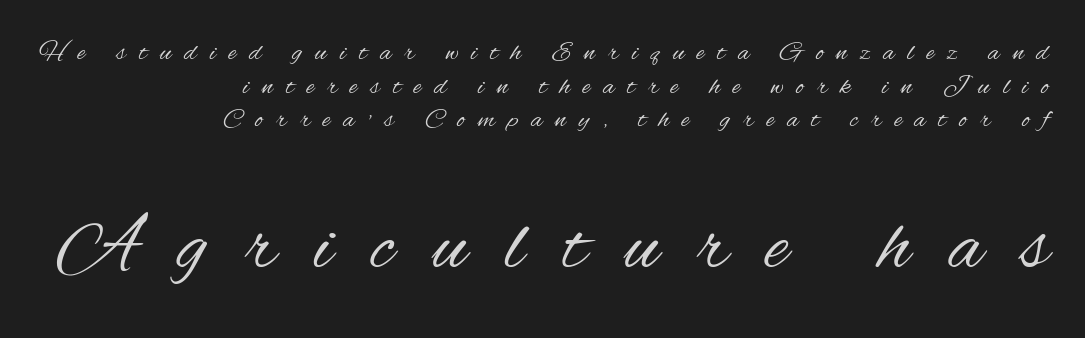
{"serif": "no", "bold": "no", "weight": "regular", "width": "condensed", "stroke_contrast": "medium", "x_height": "small", "monospaced": "no", "underline": "no", "align": "right", "line_spacing": "normal", "line_spacing_ratio": 1.25, "letter_spacing": "wide", "letter_spacing_em": 0.48, "larger_block": "second", "size_ratio": 2.96, "glyph_px": 80}
